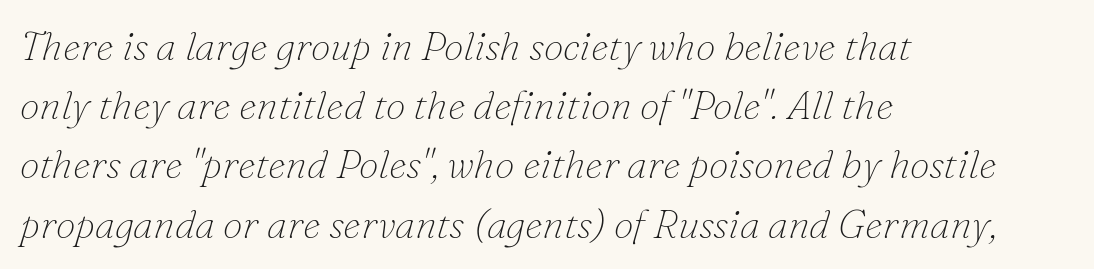
The type family on display is of the serif kind. Words float on clear page, feet unadorned. These lines stack with their left ends in a neat column. Character widths vary here, with narrow letters taking less room than wide ones. The rendering applies a slant to the glyphs. A normal amount of white space separates one row of letters from the next.
